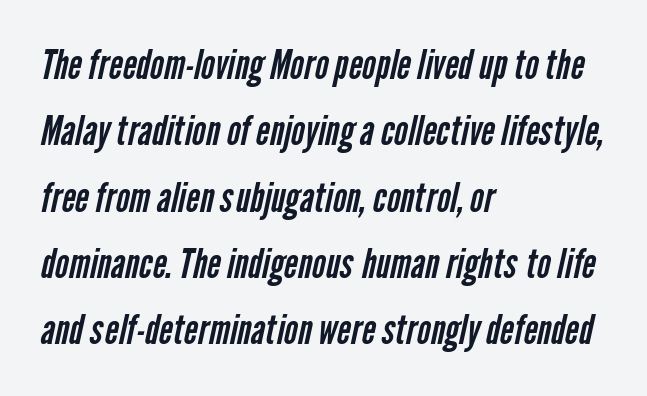
These lines keep a tight, regular rhythm from letter to letter. Honestly, the row spacing looks completely unremarkable. No extra ink here — the face is not bold. The glyphs are unaccompanied by any horizontal stroke below them. Letterform terminals end flat and unadorned throughout the passage. Reading down the block, your eye returns to a fixed left position each line.
